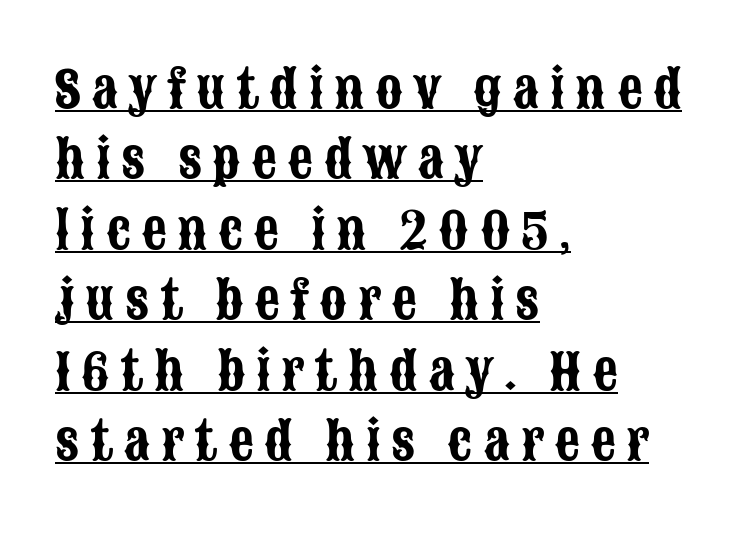
Q: Is the text italic (slanted)? A: No, it is upright.
Q: Is the typeface a serif or a sans-serif typeface? A: Sans-serif.
Q: Is the text underlined? A: Yes.
Q: How is the paragraph aligned? A: Left-aligned.
Q: Is the spacing between letters normal or unusually wide? A: Unusually wide.
Q: Is the spacing between lines tight, normal or loose? A: Normal.
Q: Width (condensed, normal, or wide)? A: Condensed.
Q: Stroke contrast? A: Low.
Q: x-height? A: Large.
Q: Monospaced? A: No.
